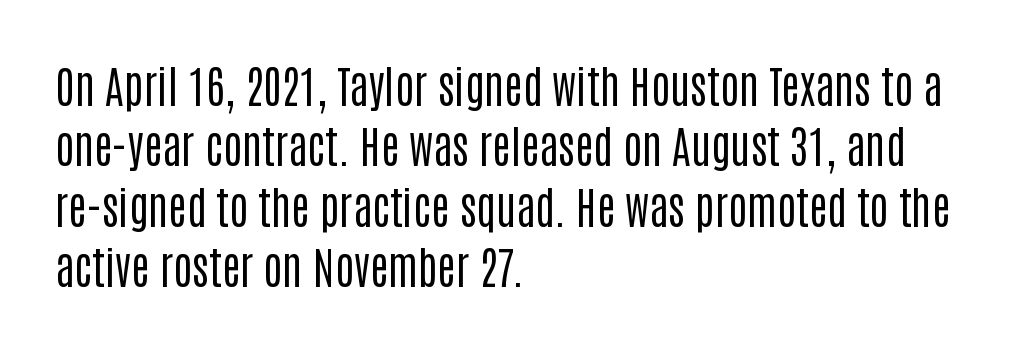
The image shows 44 px regular-weight, condensed sans-serif type, upright; set left-aligned, normal line spacing (1.37x), normal letter spacing, not underlined; low stroke contrast and a large x-height.
